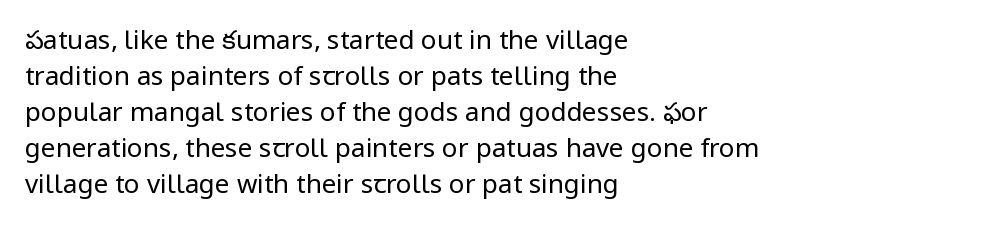
Q: Is the text bold? A: No.
Q: Is the text italic (slanted)? A: No, it is upright.
Q: Is the text underlined? A: No.
Q: How is the paragraph aligned? A: Left-aligned.
Q: Is the spacing between letters normal or unusually wide? A: Normal.
Q: Is the spacing between lines tight, normal or loose? A: Normal.
